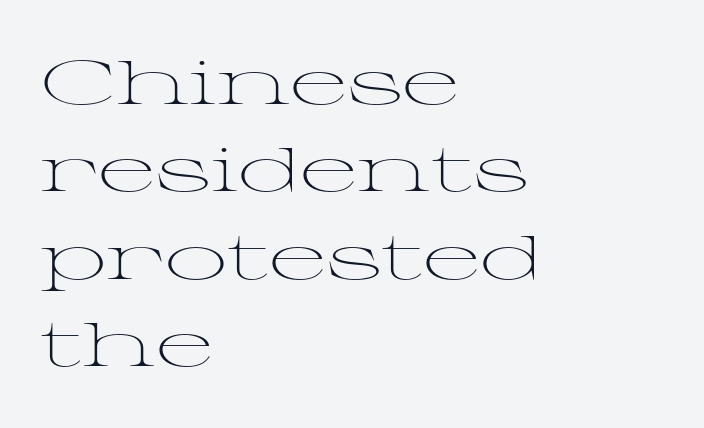
Does the copy run flush right? No — it runs flush left. Each row of text sits above clean, open space. Are there feet on the stems? There are — it's a serif. Here the designer chose a conventional face with non-uniform glyph widths.
